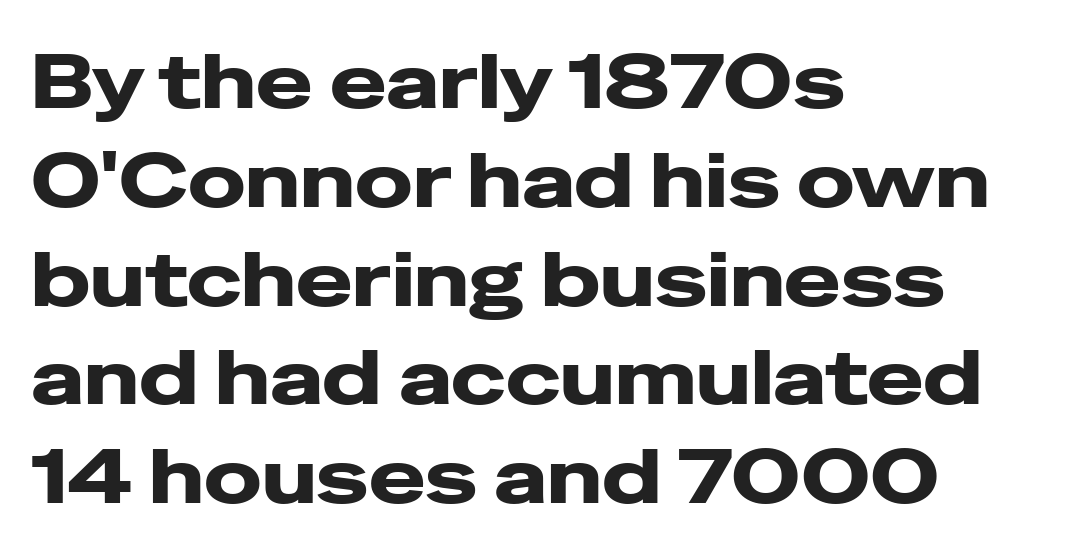
In terms of letterform style, serifs are entirely absent. Standard letterfit; no display-style spreading of the glyphs. Spacing verdict: proportional, widths tailored to each character. Glance below the letters and you will spot only blank space. Quick note: not italic, upright. Regarding leading, the lines here are spaced in the standard way.
